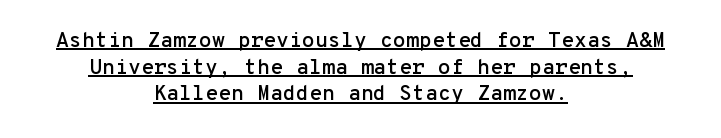
The image shows 21 px text type, upright; set centered, normal line spacing (1.27x), normal letter spacing, underlined.
